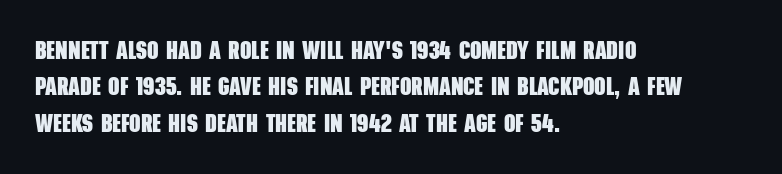
The image shows 25 px bold type; set left-aligned, normal line spacing (1.46x), normal letter spacing, not underlined.
